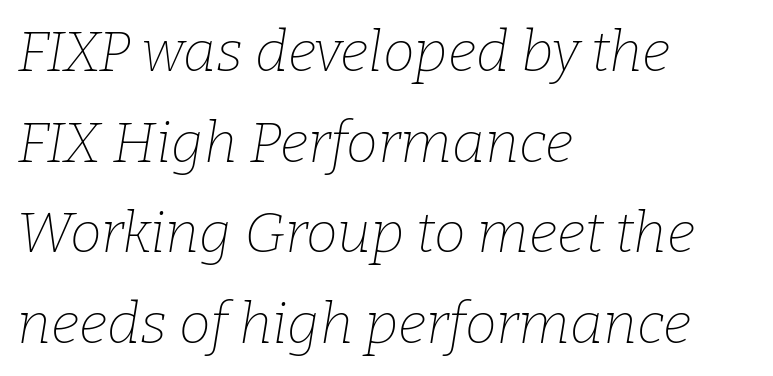
The image shows 57 px thin serif type, italic (leaning right); set left-aligned, normal line spacing (1.59x), normal letter spacing, not underlined; low stroke contrast and a medium x-height.
